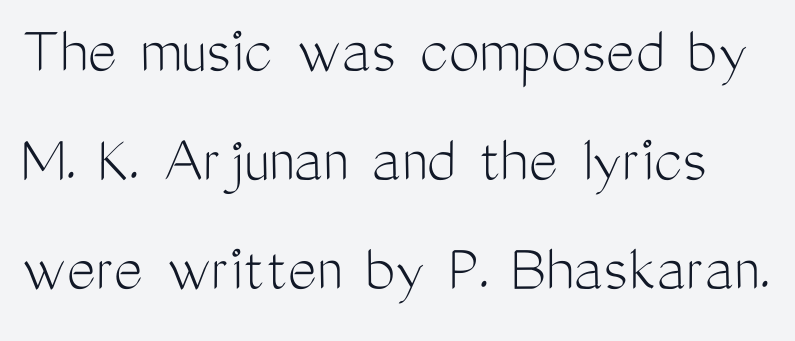
How are the letters spaced? Ordinarily, with no added tracking. The characters display no serif detailing; their extremities are plain. No italicization has been applied; the sample stays upright. Is there much room between lines? A standard amount, neither cramped nor airy. The face used here is proportionally spaced, like ordinary book or web type.
